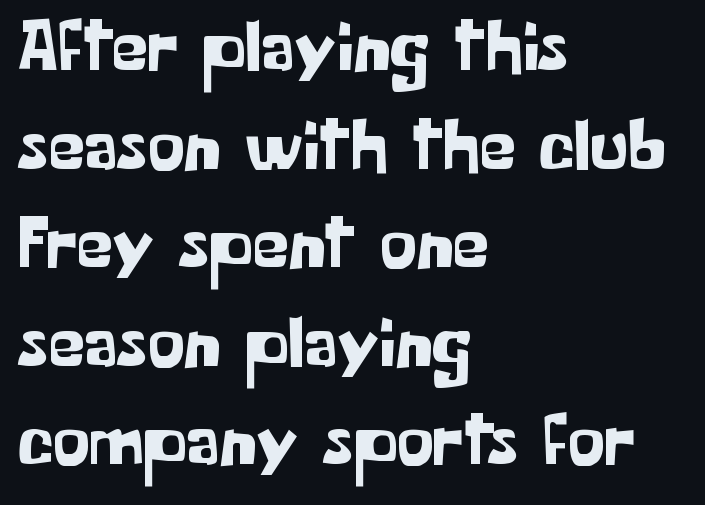
The rag falls on the right side of this text block. Quick note: interline space is typical. These lines are composed in type without serifs. These lines were composed using upright roman letters. Each letter keeps its own natural width here, so spacing adapts to shape.
